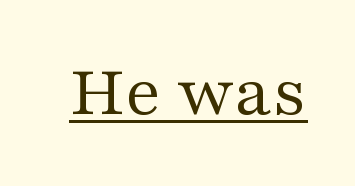
The image shows 74 px regular-weight, wide serif type, upright; set normal letter spacing, underlined; medium stroke contrast and a medium x-height.
